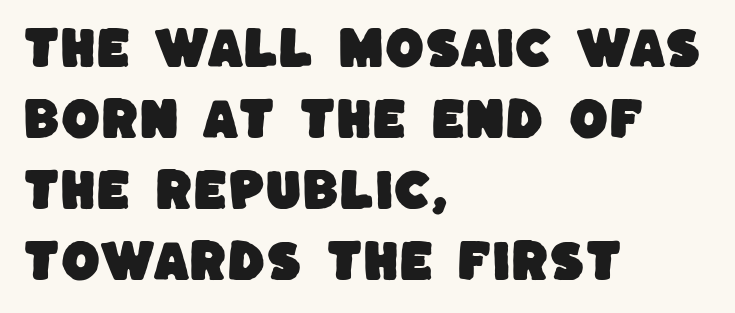
Q: Is the typeface a serif or a sans-serif typeface? A: Sans-serif.
Q: Is the text underlined? A: No.
Q: How is the paragraph aligned? A: Left-aligned.
Q: Is the spacing between letters normal or unusually wide? A: Normal.
Q: Is the spacing between lines tight, normal or loose? A: Normal.
Q: Width (condensed, normal, or wide)? A: Normal.
Q: Stroke contrast? A: Low.
Q: x-height? A: Large.
Q: Monospaced? A: No.
